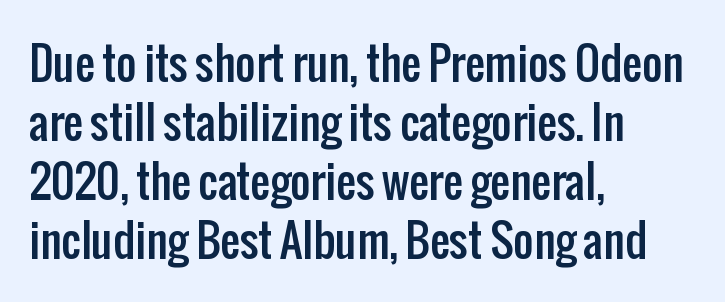
The image shows 44 px condensed sans-serif type, upright; set left-aligned, normal line spacing (1.34x), normal letter spacing, not underlined; low stroke contrast and a medium x-height.
